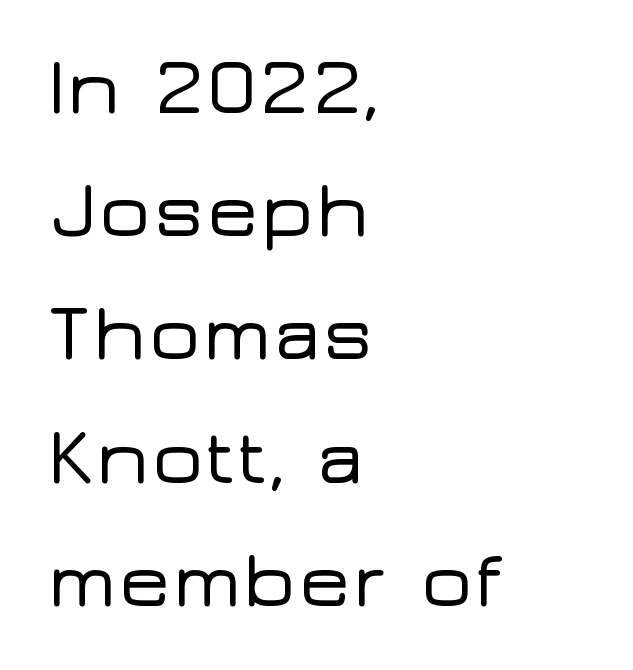
{"serif": "no", "italic": "no", "width": "wide", "stroke_contrast": "low", "x_height": "medium", "monospaced": "no", "underline": "no", "align": "left", "line_spacing": "normal", "line_spacing_ratio": 1.54, "letter_spacing": "normal", "letter_spacing_em": 0.0, "glyph_px": 80}
